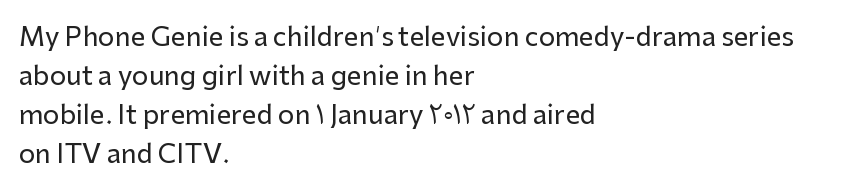
Q: Is the text italic (slanted)? A: No, it is upright.
Q: Is the text underlined? A: No.
Q: How is the paragraph aligned? A: Left-aligned.
Q: Is the spacing between letters normal or unusually wide? A: Normal.
Q: Is the spacing between lines tight, normal or loose? A: Normal.
